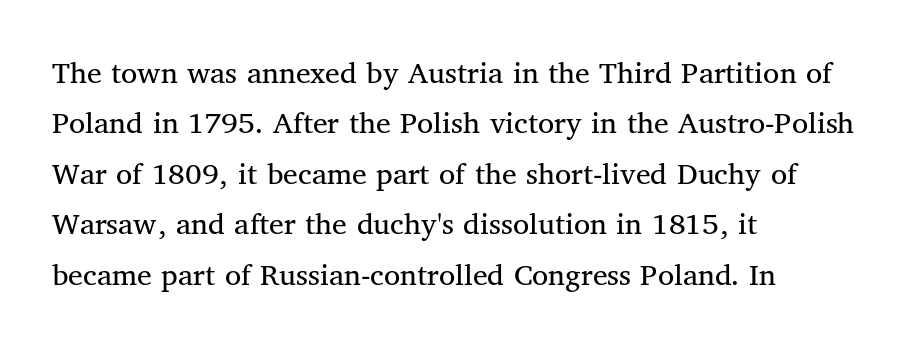
Q: Is the text bold? A: No.
Q: Is the text italic (slanted)? A: No, it is upright.
Q: Is the typeface a serif or a sans-serif typeface? A: Serif.
Q: Is the text underlined? A: No.
Q: How is the paragraph aligned? A: Left-aligned.
Q: Is the spacing between letters normal or unusually wide? A: Normal.
Q: Is the spacing between lines tight, normal or loose? A: Normal.
Q: Width (condensed, normal, or wide)? A: Normal.
Q: Stroke contrast? A: Medium.
Q: x-height? A: Medium.
Q: Monospaced? A: No.
